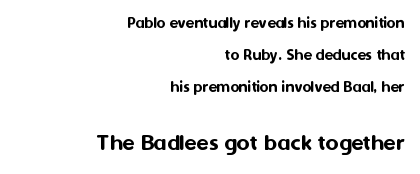
Q: Is the text italic (slanted)? A: No, it is upright.
Q: Is the text underlined? A: No.
Q: How is the paragraph aligned? A: Right-aligned.
Q: Is the spacing between letters normal or unusually wide? A: Normal.
Q: Which block of text is set in a larger size, the first (top) or the second (bottom)? A: The second (bottom) one.
